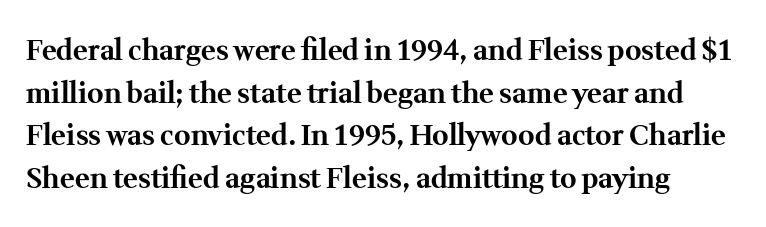
The image shows 28 px bold serif type, upright; set normal line spacing (1.52x), normal letter spacing, not underlined; medium stroke contrast and a medium x-height.
